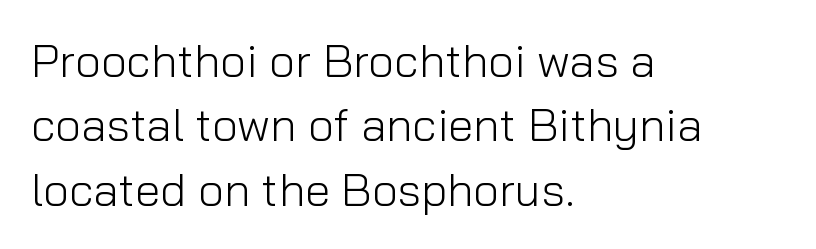
Q: Is the text bold? A: No.
Q: Is the text italic (slanted)? A: No, it is upright.
Q: Is the typeface a serif or a sans-serif typeface? A: Sans-serif.
Q: Is the text underlined? A: No.
Q: How is the paragraph aligned? A: Left-aligned.
Q: Is the spacing between letters normal or unusually wide? A: Normal.
Q: Is the spacing between lines tight, normal or loose? A: Normal.
Q: Width (condensed, normal, or wide)? A: Normal.
Q: Stroke contrast? A: Low.
Q: x-height? A: Medium.
Q: Monospaced? A: No.
